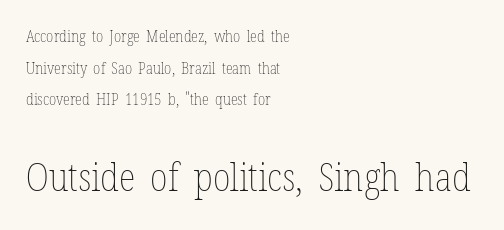
{"italic": "no", "bold": "no", "weight": "thin", "width": "condensed", "stroke_contrast": "low", "x_height": "medium", "monospaced": "no", "underline": "no", "align": "left", "line_spacing": "loose", "line_spacing_ratio": 1.98, "letter_spacing": "normal", "letter_spacing_em": 0.0, "larger_block": "second", "size_ratio": 2.44, "glyph_px": 39}
